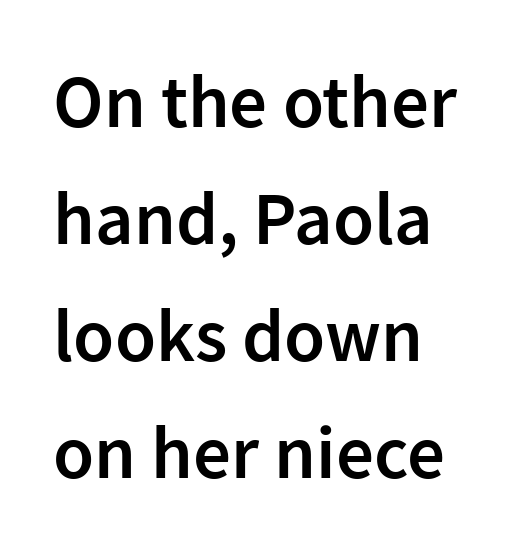
Where is the straight margin? On the left. No word sits above an underline. Do the letters lean? They stand straight. Evenly set lines give the paragraph a standard silhouette.
